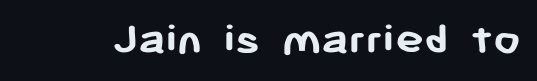
Q: Is the text bold? A: Yes.
Q: Is the text italic (slanted)? A: No, it is upright.
Q: Is the typeface a serif or a sans-serif typeface? A: Sans-serif.
Q: Is the text underlined? A: No.
Q: Is the spacing between letters normal or unusually wide? A: Normal.
Q: Width (condensed, normal, or wide)? A: Normal.
Q: Stroke contrast? A: Low.
Q: x-height? A: Medium.
Q: Monospaced? A: No.
